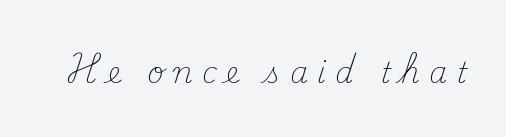
Q: Is the text bold? A: No.
Q: Is the text italic (slanted)? A: Yes.
Q: Is the typeface a serif or a sans-serif typeface? A: Serif.
Q: Is the text underlined? A: No.
Q: Is the spacing between letters normal or unusually wide? A: Unusually wide.
Q: Width (condensed, normal, or wide)? A: Normal.
Q: Stroke contrast? A: Medium.
Q: x-height? A: Small.
Q: Monospaced? A: No.
